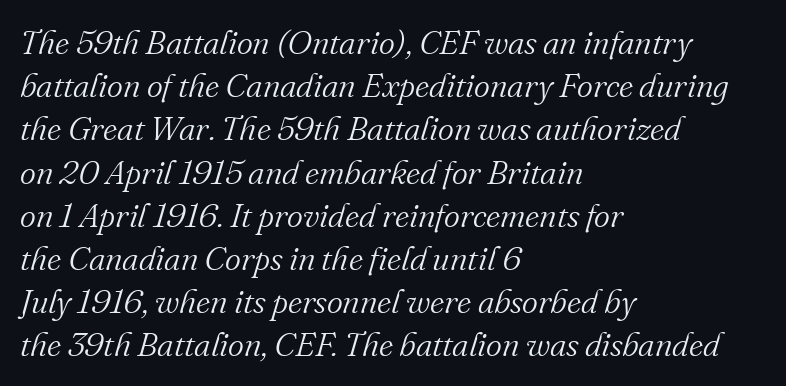
Q: Is the text bold? A: No.
Q: Is the text italic (slanted)? A: Yes, it leans right by about 16 degrees.
Q: Is the typeface a serif or a sans-serif typeface? A: Serif.
Q: Is the text underlined? A: No.
Q: How is the paragraph aligned? A: Left-aligned.
Q: Is the spacing between letters normal or unusually wide? A: Normal.
Q: Is the spacing between lines tight, normal or loose? A: Normal.
Q: Width (condensed, normal, or wide)? A: Normal.
Q: Stroke contrast? A: Medium.
Q: x-height? A: Small.
Q: Monospaced? A: No.
